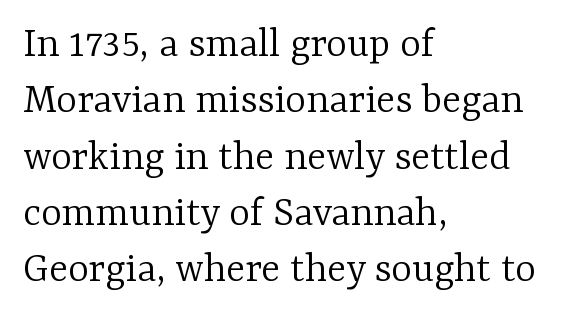
{"serif": "yes", "italic": "no", "bold": "no", "weight": "light", "width": "normal", "stroke_contrast": "low", "x_height": "medium", "monospaced": "no", "underline": "no", "align": "left", "line_spacing": "normal", "line_spacing_ratio": 1.28, "letter_spacing": "normal", "letter_spacing_em": 0.0, "glyph_px": 44}
